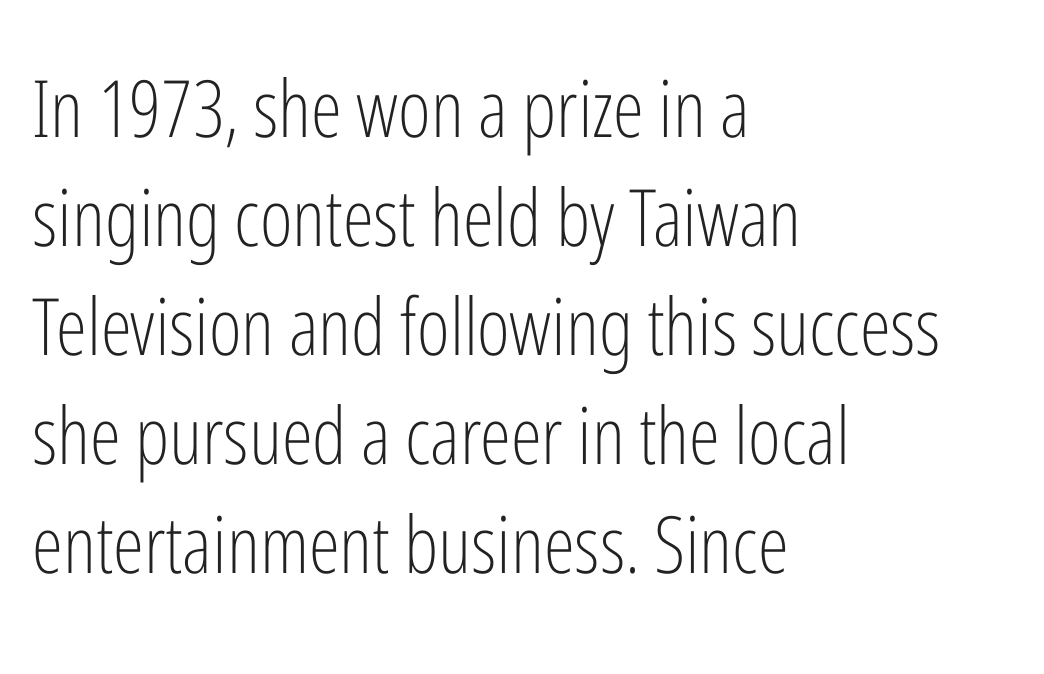
Q: Is the text bold? A: No.
Q: Is the text italic (slanted)? A: No, it is upright.
Q: Is the typeface a serif or a sans-serif typeface? A: Sans-serif.
Q: Is the text underlined? A: No.
Q: How is the paragraph aligned? A: Left-aligned.
Q: Is the spacing between letters normal or unusually wide? A: Normal.
Q: Is the spacing between lines tight, normal or loose? A: Normal.
Q: Width (condensed, normal, or wide)? A: Condensed.
Q: Stroke contrast? A: Low.
Q: x-height? A: Medium.
Q: Monospaced? A: No.
